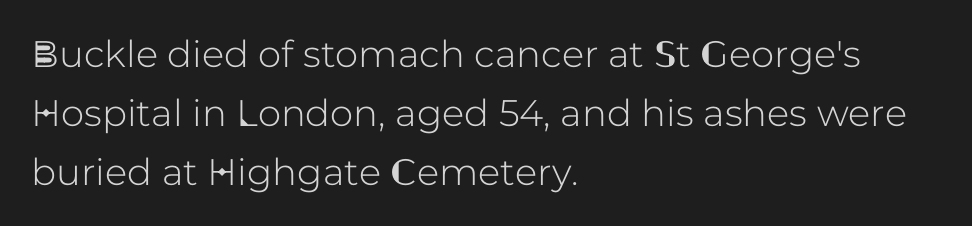
The image shows 37 px sans-serif type, upright; set left-aligned, normal line spacing (1.59x), normal letter spacing, not underlined; low stroke contrast and a medium x-height.
